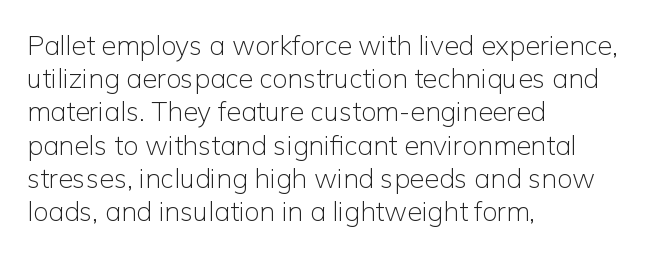
The zone under the glyphs is completely vacant. The passage is arranged the way most books set body copy — flush left. The type sits square on the baseline with zero lean. Weight: in the light-to-regular range. In terms of letterspacing, this is plain default setting.
